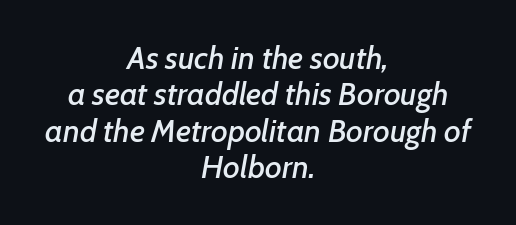
Q: Is the text italic (slanted)? A: Yes, it leans right by about 7 degrees.
Q: Is the text underlined? A: No.
Q: How is the paragraph aligned? A: Centered.
Q: Is the spacing between letters normal or unusually wide? A: Normal.
Q: Is the spacing between lines tight, normal or loose? A: Tight.
Q: Width (condensed, normal, or wide)? A: Normal.
Q: Stroke contrast? A: Low.
Q: x-height? A: Medium.
Q: Monospaced? A: No.
